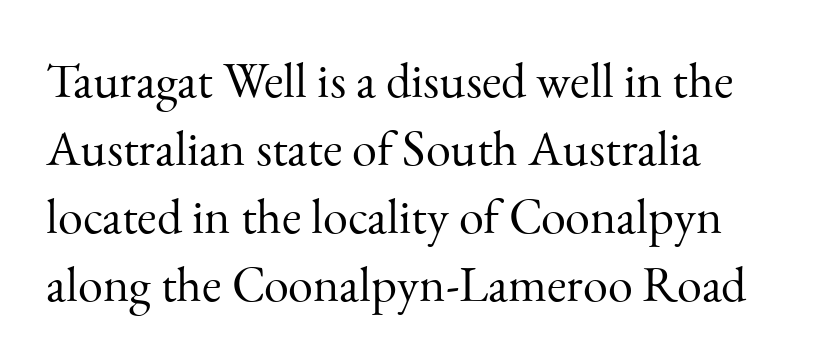
Q: Is the text bold? A: No.
Q: Is the text italic (slanted)? A: No, it is upright.
Q: Is the typeface a serif or a sans-serif typeface? A: Serif.
Q: Is the text underlined? A: No.
Q: How is the paragraph aligned? A: Left-aligned.
Q: Is the spacing between letters normal or unusually wide? A: Normal.
Q: Is the spacing between lines tight, normal or loose? A: Normal.
Q: Width (condensed, normal, or wide)? A: Normal.
Q: Stroke contrast? A: Medium.
Q: x-height? A: Small.
Q: Monospaced? A: No.
